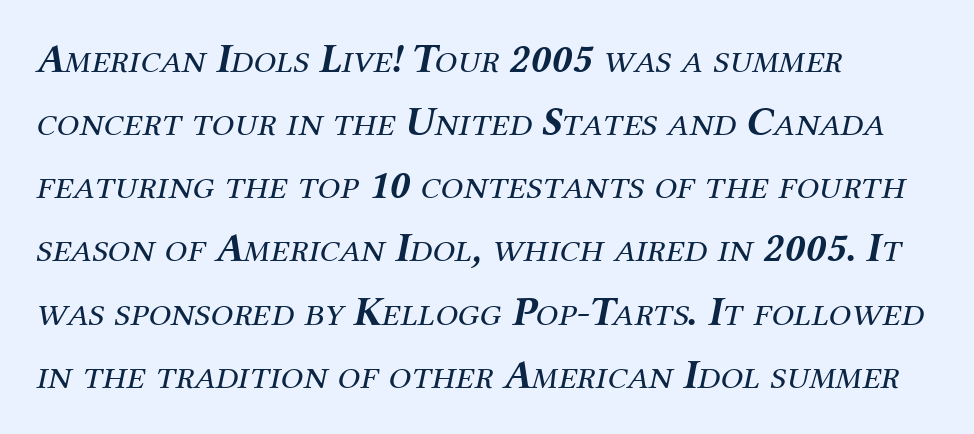
Q: Is the text bold? A: No.
Q: Is the text italic (slanted)? A: Yes, it leans right by about 12 degrees.
Q: Is the typeface a serif or a sans-serif typeface? A: Serif.
Q: Is the text underlined? A: No.
Q: How is the paragraph aligned? A: Left-aligned.
Q: Is the spacing between letters normal or unusually wide? A: Normal.
Q: Is the spacing between lines tight, normal or loose? A: Normal.
Q: Width (condensed, normal, or wide)? A: Normal.
Q: Stroke contrast? A: Medium.
Q: x-height? A: Medium.
Q: Monospaced? A: No.
